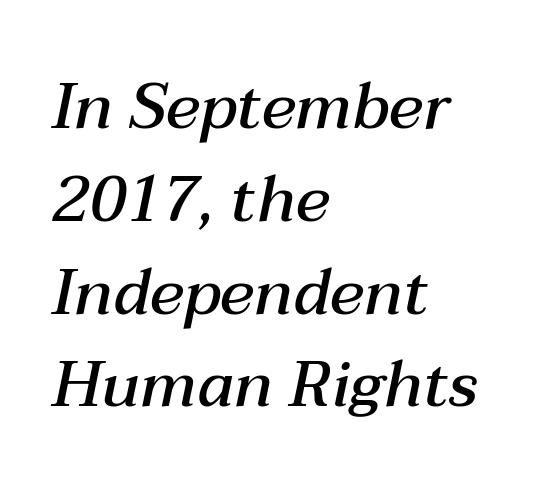
I'd describe the lettering as semibold — firm but not a full bold. There's an unmistakable incline to the writing here. Type without underlining. Whoever set this chose a conventional vertical rhythm.
